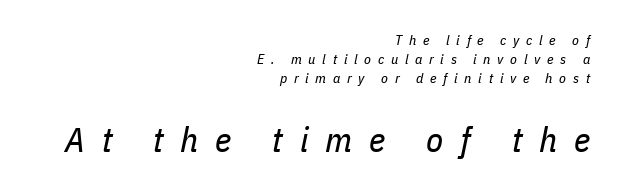
Q: Is the text bold? A: No.
Q: Is the text italic (slanted)? A: Yes, it leans right by about 11 degrees.
Q: Is the text underlined? A: No.
Q: How is the paragraph aligned? A: Right-aligned.
Q: Is the spacing between letters normal or unusually wide? A: Unusually wide.
Q: Is the spacing between lines tight, normal or loose? A: Normal.
Q: Which block of text is set in a larger size, the first (top) or the second (bottom)? A: The second (bottom) one.
Q: Width (condensed, normal, or wide)? A: Condensed.
Q: Stroke contrast? A: Low.
Q: x-height? A: Medium.
Q: Monospaced? A: No.
